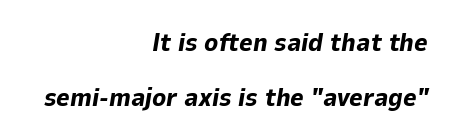
{"italic": "yes", "lean": "right", "slant_degrees": 9, "bold": "yes", "underline": "no", "align": "right", "line_spacing": "loose", "line_spacing_ratio": 2.11, "letter_spacing": "normal", "letter_spacing_em": 0.0, "glyph_px": 26}
